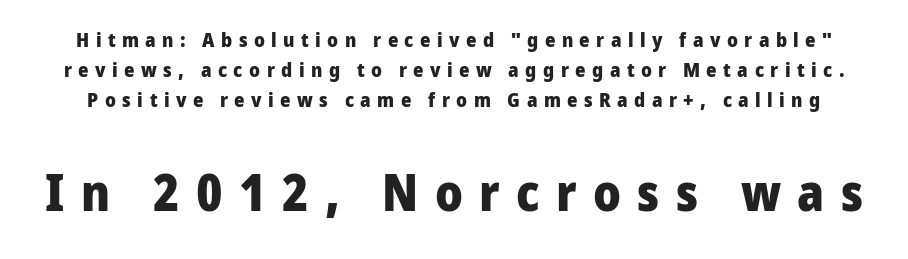
If you measured baseline to baseline, you'd find a middling distance. Rule under the text: the space is simply empty. The font is running at its bold setting. Inter-character spacing is expanded well beyond the font's built-in metrics. This rendering employs a face without finishing strokes, i.e., a sans-serif. If you drew a line through each stem, it would be perfectly vertical.
